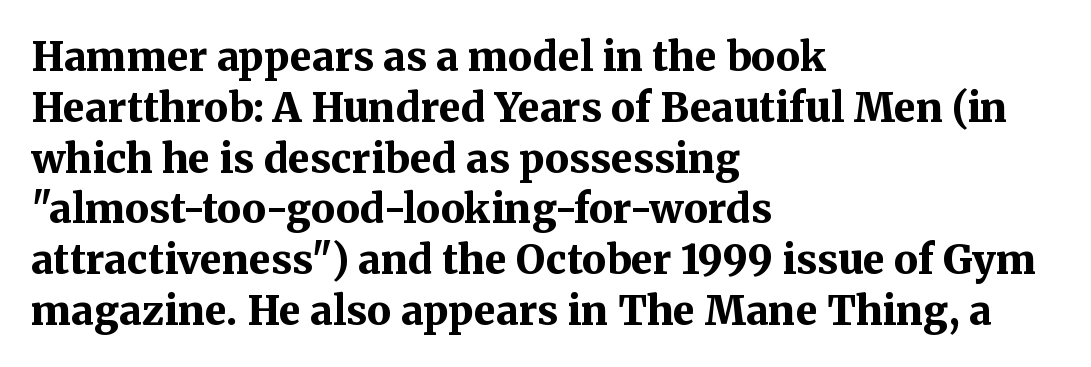
The image shows 40 px bold serif type, upright; set left-aligned, normal line spacing (1.27x), normal letter spacing, not underlined; medium stroke contrast and a medium x-height.
